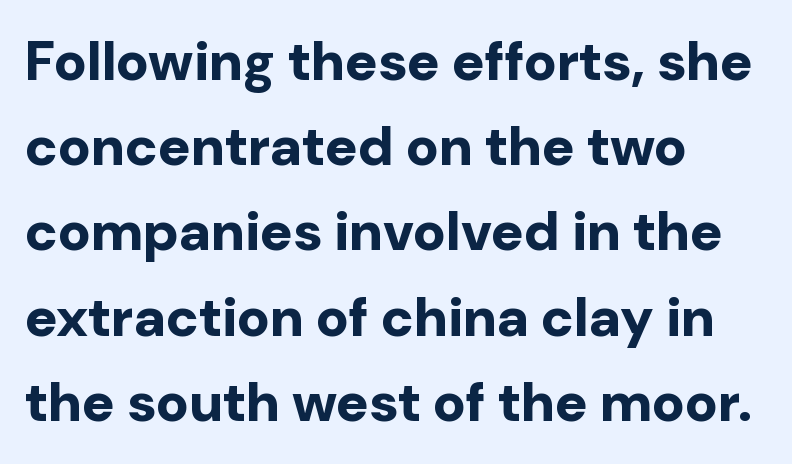
The image shows 55 px bold sans-serif type, upright; set left-aligned, normal line spacing (1.55x), normal letter spacing, not underlined; low stroke contrast and a medium x-height.
